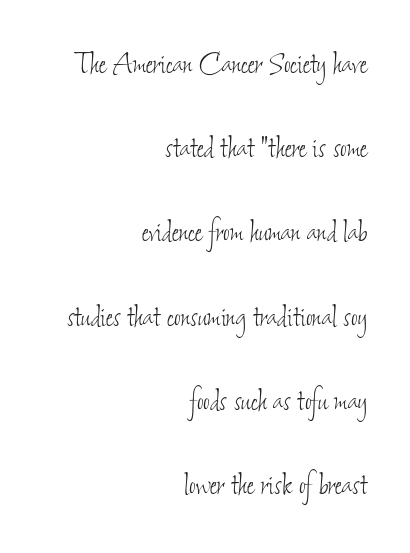
{"bold": "no", "weight": "thin", "width": "condensed", "stroke_contrast": "low", "x_height": "small", "monospaced": "no", "underline": "no", "align": "right", "line_spacing": "loose", "line_spacing_ratio": 2.34, "letter_spacing": "normal", "letter_spacing_em": 0.0, "glyph_px": 36}
